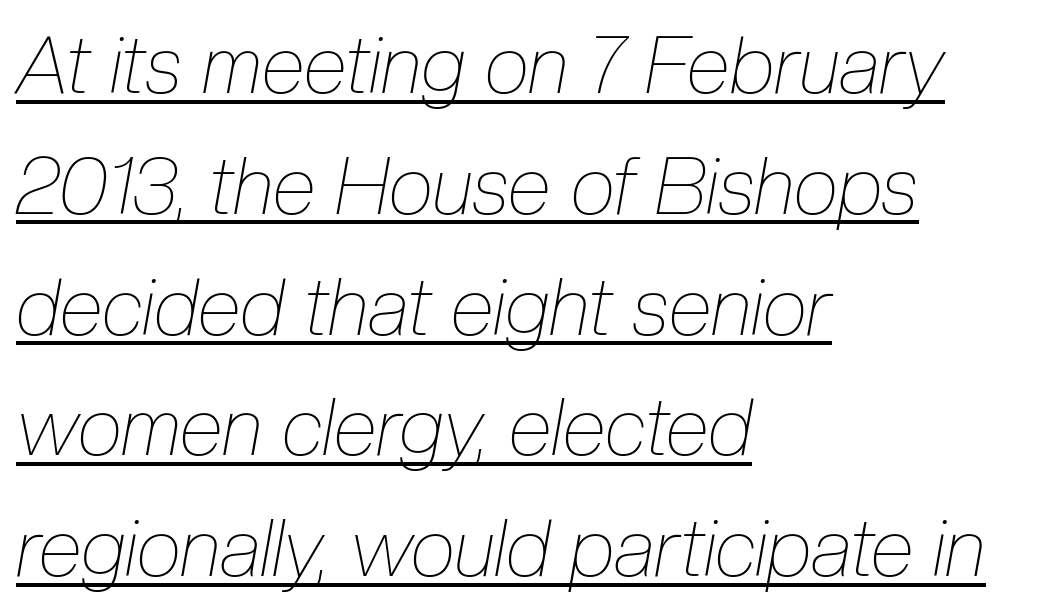
Q: Is the text bold? A: No.
Q: Is the text italic (slanted)? A: Yes, it leans right by about 10 degrees.
Q: Is the text underlined? A: Yes.
Q: How is the paragraph aligned? A: Left-aligned.
Q: Is the spacing between letters normal or unusually wide? A: Normal.
Q: Is the spacing between lines tight, normal or loose? A: Normal.
Q: Width (condensed, normal, or wide)? A: Condensed.
Q: Stroke contrast? A: Low.
Q: x-height? A: Medium.
Q: Monospaced? A: No.
